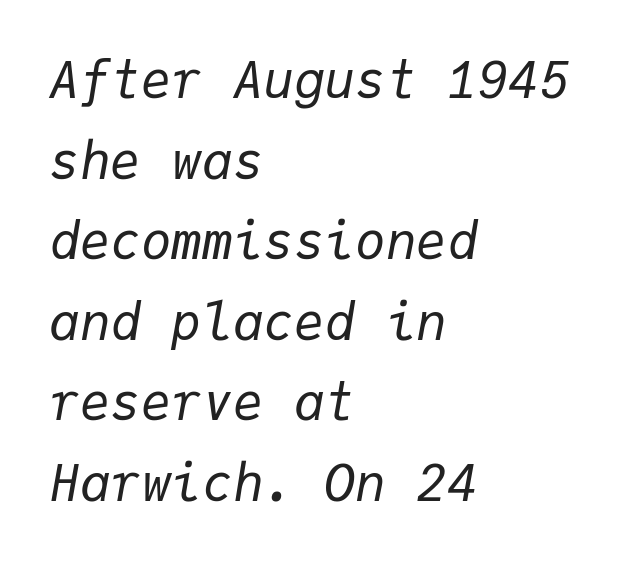
Q: Is the text bold? A: No.
Q: Is the text italic (slanted)? A: Yes, it leans right by about 9 degrees.
Q: Is the text underlined? A: No.
Q: How is the paragraph aligned? A: Left-aligned.
Q: Is the spacing between letters normal or unusually wide? A: Normal.
Q: Is the spacing between lines tight, normal or loose? A: Normal.
Q: Width (condensed, normal, or wide)? A: Normal.
Q: Stroke contrast? A: Low.
Q: x-height? A: Medium.
Q: Monospaced? A: Yes.
